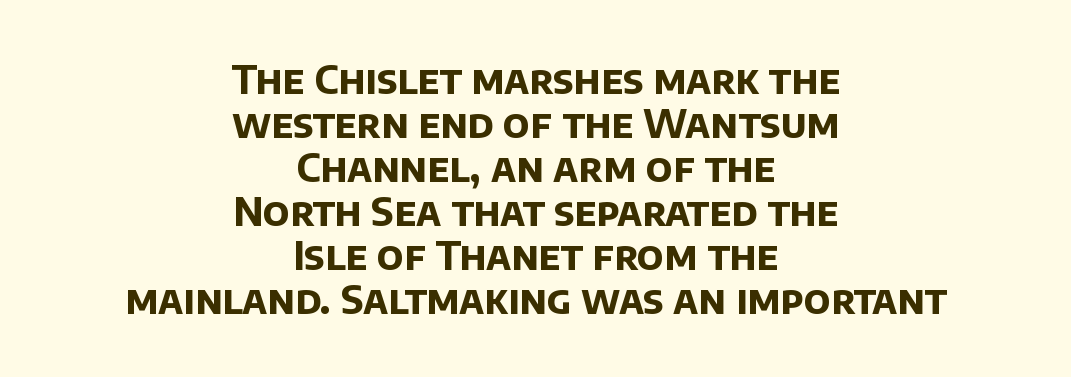
Is the letter spacing exaggerated? No — it looks like the ordinary default. Note the varied advance widths — an 'i' is clearly narrower than an 'm'. Type style note: lacks serifs. Leading is clearly below the norm, producing a dense column.
